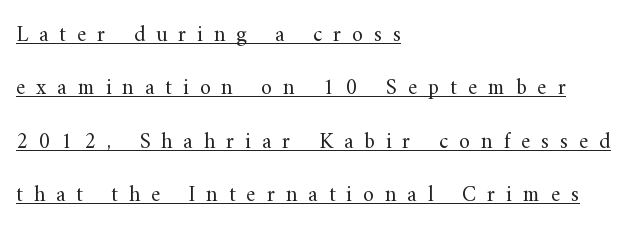
A baseline rule has been typeset under these characters. Baseline-to-baseline distance is far greater than the letter height. Stems and bowls with no extra thickness — not bold. Inter-character spacing is expanded well beyond the font's built-in metrics. Line starts are locked; line ends wander.
